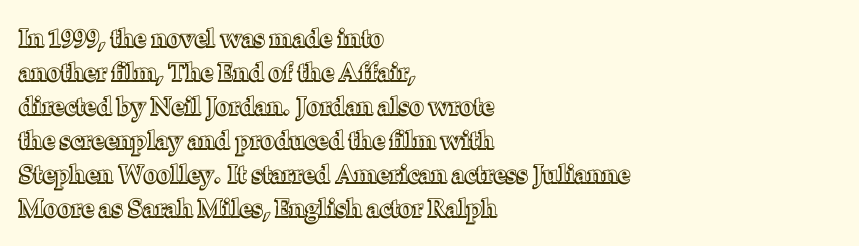
These lines were composed using upright roman letters. Line beginnings align vertically; line endings do not. Quick note: underline off. Nobody touched the tracking dial on this one. Leading matches the norm, producing a regular column.
